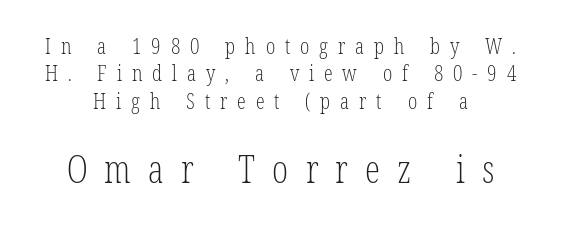
These lines have a slow, spaced-out rhythm from letter to letter. Letters have the restrained weight of plain body copy at most. The axis of the letterforms is exactly vertical. Top chunk: small. Bottom chunk: large. Underlining? Definitely not there.
